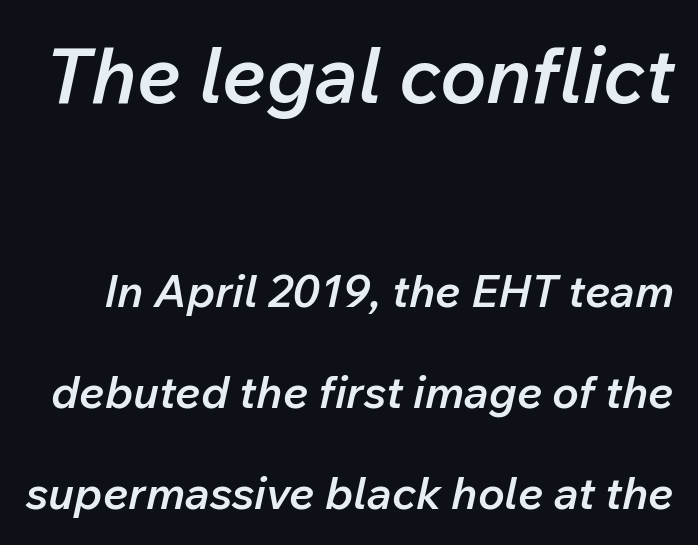
Typographic density is moderately raised because the face is semibold. These two chunks differ in scale, with the top chunk taking the larger measure. The line-height multiplier appears high, well above default. This sample uses an oblique cut, with every glyph tilted off the vertical. You could not count columns in this text — the font is proportionally spaced.
